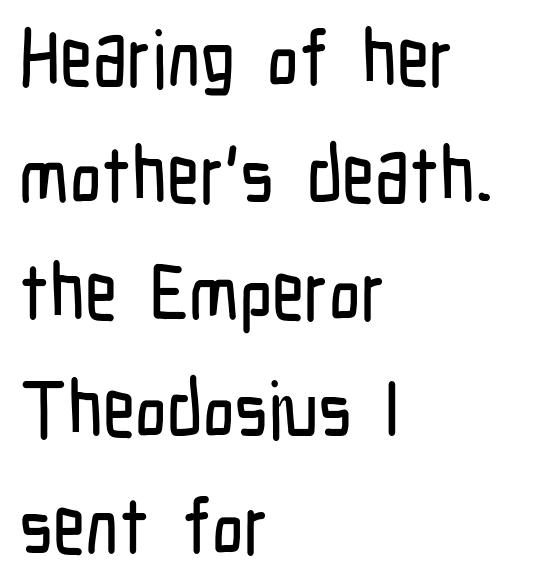
Q: Is the text italic (slanted)? A: No, it is upright.
Q: Is the typeface a serif or a sans-serif typeface? A: Sans-serif.
Q: Is the text underlined? A: No.
Q: How is the paragraph aligned? A: Left-aligned.
Q: Is the spacing between letters normal or unusually wide? A: Normal.
Q: Is the spacing between lines tight, normal or loose? A: Normal.
Q: Width (condensed, normal, or wide)? A: Condensed.
Q: Stroke contrast? A: Low.
Q: x-height? A: Medium.
Q: Monospaced? A: No.
